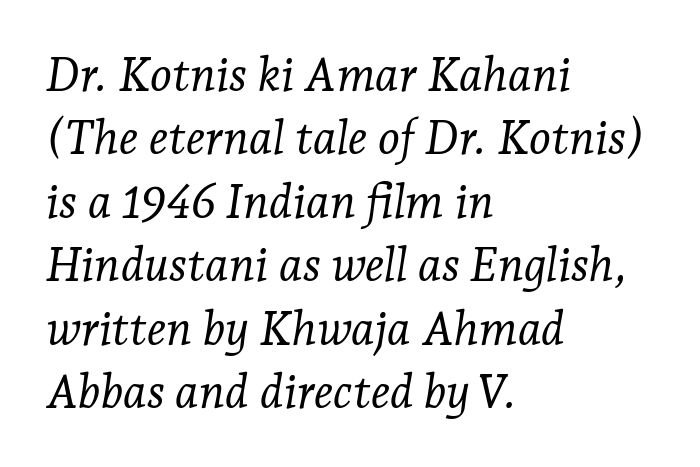
Q: Is the text bold? A: No.
Q: Is the text italic (slanted)? A: Yes, it leans right by about 7 degrees.
Q: Is the typeface a serif or a sans-serif typeface? A: Serif.
Q: Is the text underlined? A: No.
Q: How is the paragraph aligned? A: Left-aligned.
Q: Is the spacing between letters normal or unusually wide? A: Normal.
Q: Is the spacing between lines tight, normal or loose? A: Normal.
Q: Width (condensed, normal, or wide)? A: Normal.
Q: Stroke contrast? A: Low.
Q: x-height? A: Medium.
Q: Monospaced? A: No.
